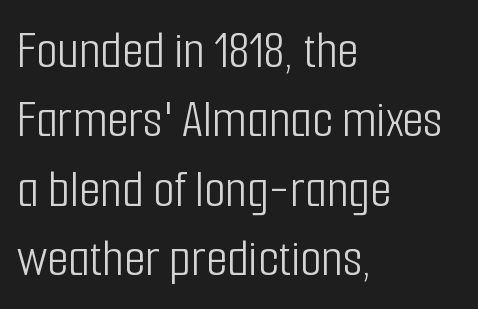
Q: Is the text bold? A: No.
Q: Is the text italic (slanted)? A: No, it is upright.
Q: Is the typeface a serif or a sans-serif typeface? A: Sans-serif.
Q: Is the text underlined? A: No.
Q: How is the paragraph aligned? A: Left-aligned.
Q: Is the spacing between letters normal or unusually wide? A: Normal.
Q: Is the spacing between lines tight, normal or loose? A: Normal.
Q: Width (condensed, normal, or wide)? A: Condensed.
Q: Stroke contrast? A: Low.
Q: x-height? A: Medium.
Q: Monospaced? A: No.
